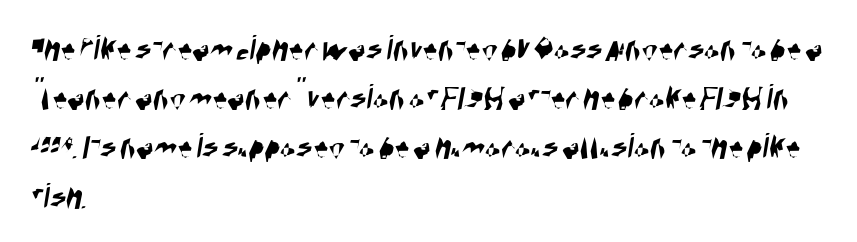
{"serif": "no", "width": "condensed", "stroke_contrast": "high", "x_height": "large", "monospaced": "no", "underline": "no", "align": "left", "line_spacing": "normal", "line_spacing_ratio": 1.33, "letter_spacing": "normal", "letter_spacing_em": 0.0, "glyph_px": 37}
